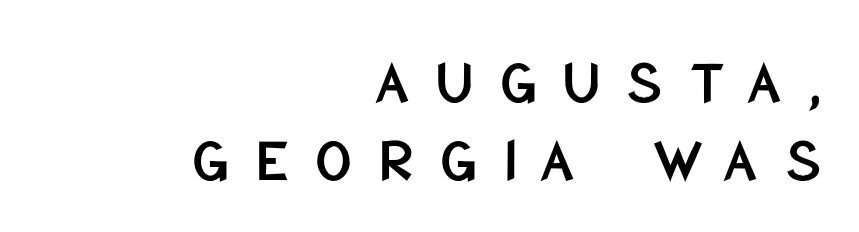
This sample has the flowing, uneven cadence of proportional lettering. If you drew a ruler down the right edge, every line would touch it. The gap between lines stays unmarked. These lines have a slow, spaced-out rhythm from letter to letter. This sample uses an upright cut, with every glyph sitting square on the baseline. Grotesque or geometric, the face here clearly has no serifs.
